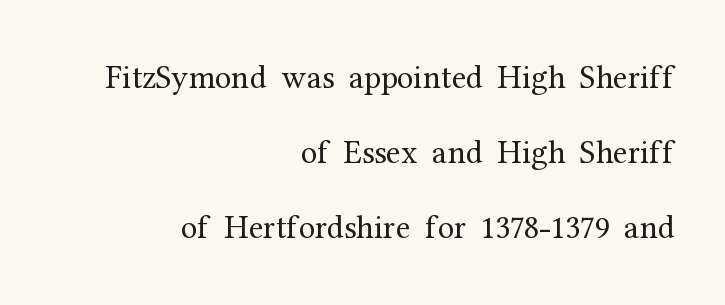
{"serif": "yes", "italic": "no", "bold": "no", "weight": "regular", "width": "normal", "stroke_contrast": "medium", "x_height": "medium", "monospaced": "no", "underline": "no", "align": "right", "line_spacing": "loose", "line_spacing_ratio": 2.27, "letter_spacing": "normal", "letter_spacing_em": 0.0, "glyph_px": 33}
